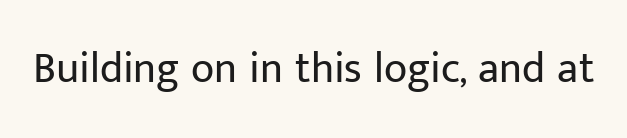
Q: Is the text bold? A: No.
Q: Is the text italic (slanted)? A: No, it is upright.
Q: Is the typeface a serif or a sans-serif typeface? A: Sans-serif.
Q: Is the text underlined? A: No.
Q: Is the spacing between letters normal or unusually wide? A: Normal.
Q: Width (condensed, normal, or wide)? A: Normal.
Q: Stroke contrast? A: Low.
Q: x-height? A: Medium.
Q: Monospaced? A: No.
